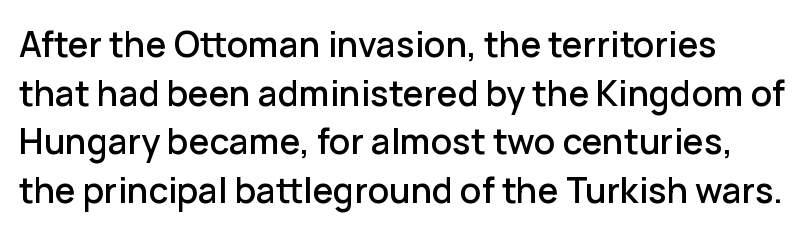
{"serif": "no", "italic": "no", "width": "normal", "stroke_contrast": "low", "x_height": "medium", "monospaced": "no", "underline": "no", "line_spacing": "normal", "line_spacing_ratio": 1.39, "letter_spacing": "normal", "letter_spacing_em": 0.0, "glyph_px": 35}
